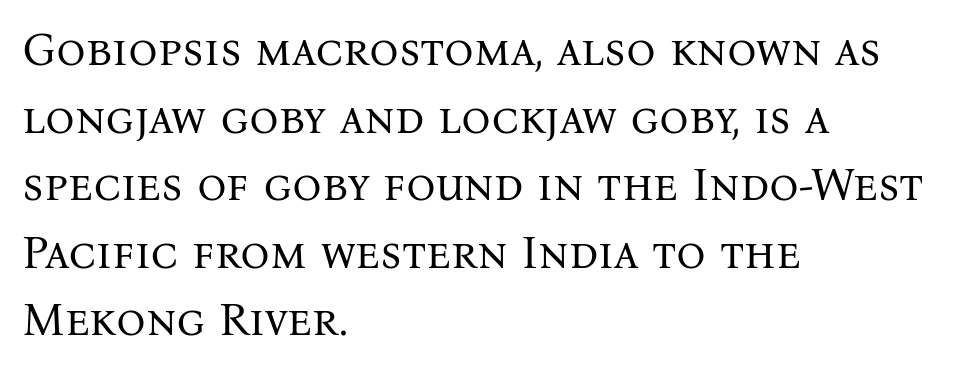
The image shows 46 px regular-weight serif type, upright; set left-aligned, normal line spacing (1.47x), normal letter spacing, not underlined; medium stroke contrast and a medium x-height.
